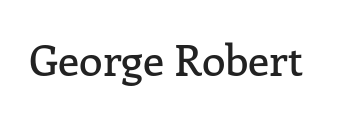
The gaps between neighbouring characters are ordinary and unremarkable. Check where the strokes stop: tiny serifs finish them off. Quick note: not italic, upright. Note the varied advance widths — an 'i' is clearly narrower than an 'm'.
